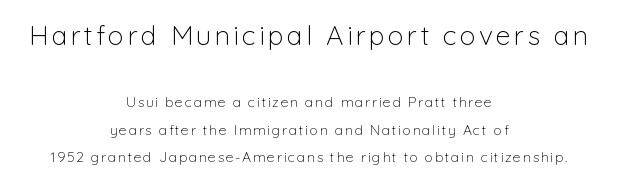
Q: Is the text bold? A: No.
Q: Is the text italic (slanted)? A: No, it is upright.
Q: Is the text underlined? A: No.
Q: How is the paragraph aligned? A: Centered.
Q: Is the spacing between lines tight, normal or loose? A: Loose.
Q: Which block of text is set in a larger size, the first (top) or the second (bottom)? A: The first (top) one.
